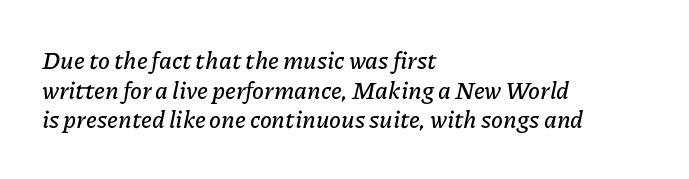
Q: Is the text italic (slanted)? A: Yes, it leans right by about 11 degrees.
Q: Is the text underlined? A: No.
Q: How is the paragraph aligned? A: Left-aligned.
Q: Is the spacing between letters normal or unusually wide? A: Normal.
